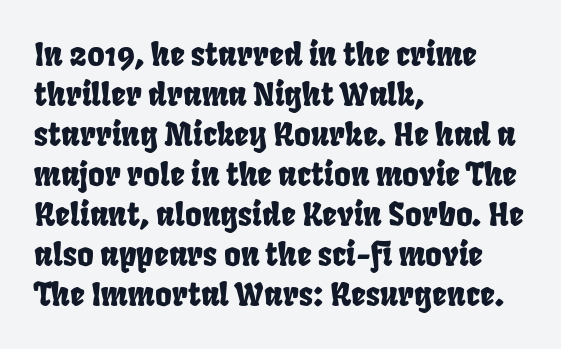
{"serif": "no", "width": "condensed", "stroke_contrast": "low", "x_height": "large", "monospaced": "no", "underline": "no", "align": "left", "line_spacing": "normal", "line_spacing_ratio": 1.25, "letter_spacing": "normal", "letter_spacing_em": 0.0, "glyph_px": 32}
